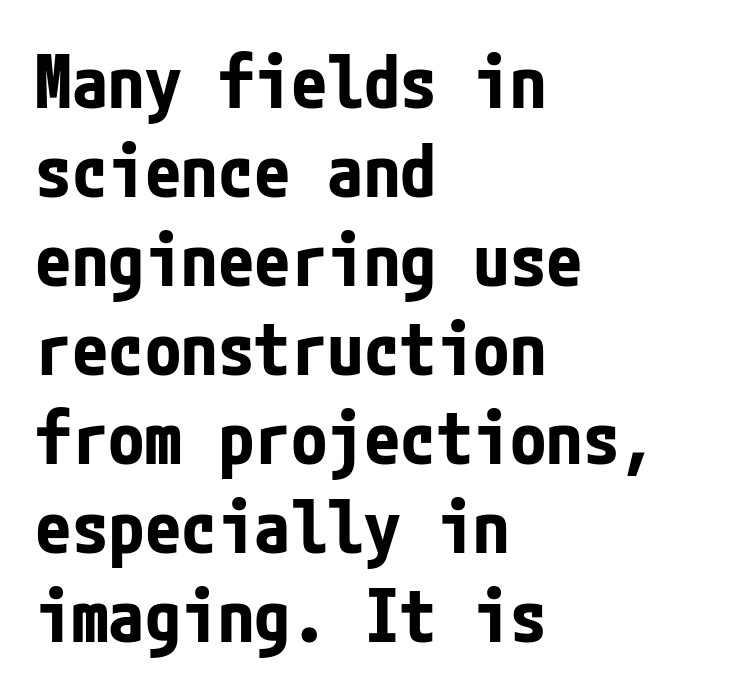
A roman cut, with each character standing at attention. A classic flush-left, rag-right setting is used for this passage. Font category for this specimen: sans-serif. These lines keep a tight, regular rhythm from letter to letter.
